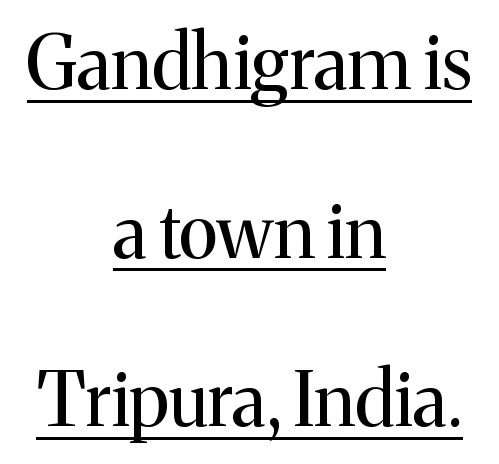
Nothing unusual about the tracking: characters are spaced as the font intends. Nope, not italic — everything's standing straight. Visually the block forms a symmetrical silhouette, jagged on both flanks. The font is comparable to plain body text, perhaps lighter. Is there much room between lines? Yes — plenty of vertical air separates them.
